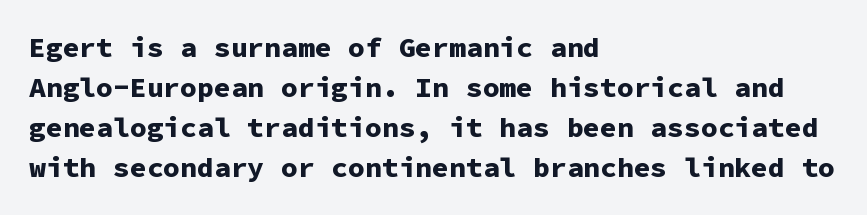
The image shows 28 px bold sans-serif type, upright, monospaced; set left-aligned, normal line spacing (1.43x), normal letter spacing, not underlined; low stroke contrast and a medium x-height.
